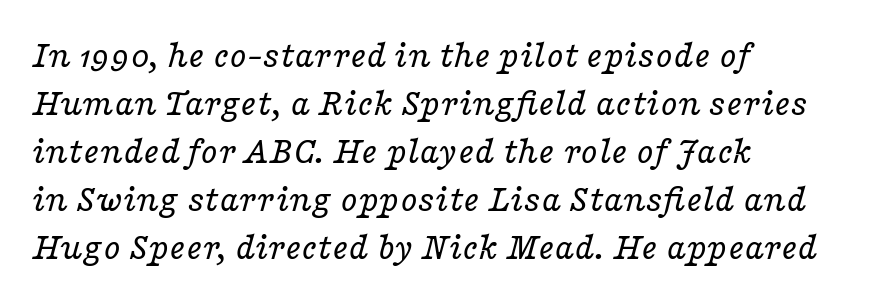
The image shows 39 px regular-weight, wide serif type, italic (leaning right); set left-aligned, line spacing 1.23x, normal letter spacing, not underlined; low stroke contrast and a medium x-height.
